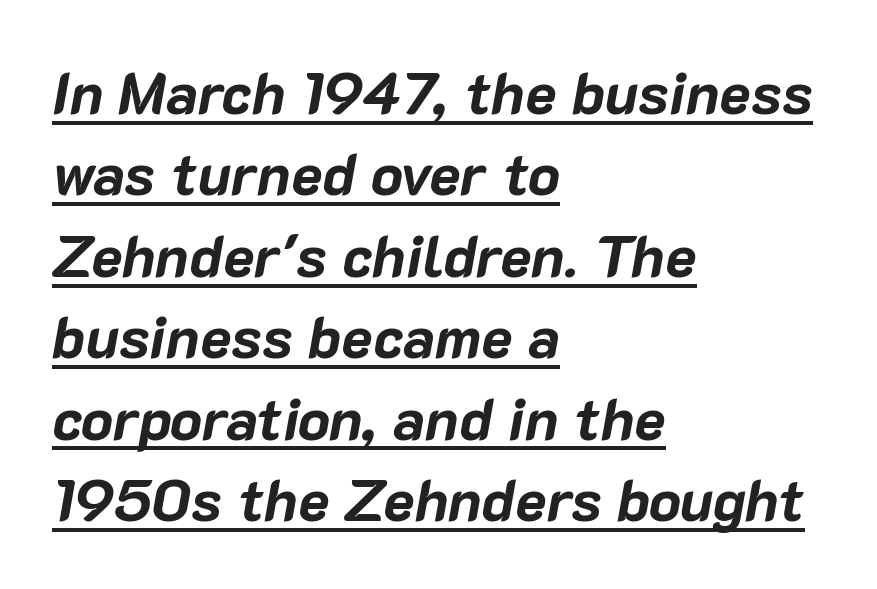
Look at the stroke-to-counter ratio: heavy, a bold. Visually the block forms a straight wall on the left and a jagged coastline on the right. The font's italic variant was chosen for this text. Students, note that the glyphs here touch the page at normal intervals. Honestly, the underline is the first thing you notice here. You could not count columns in this text — the font is proportionally spaced.
